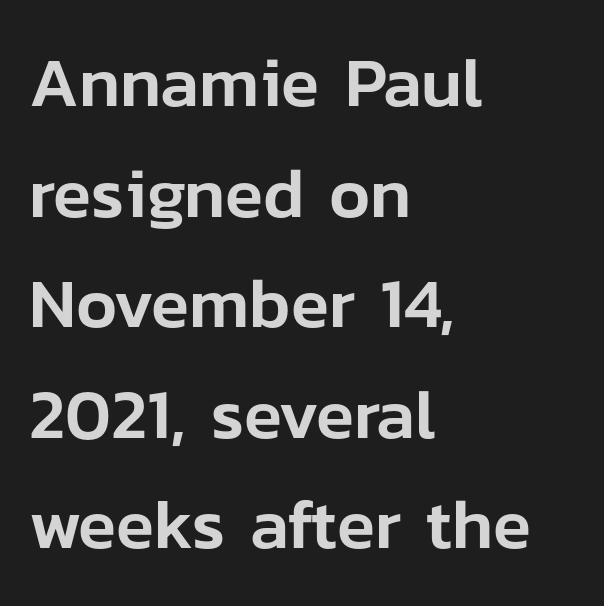
{"serif": "no", "italic": "no", "width": "normal", "stroke_contrast": "low", "x_height": "medium", "monospaced": "no", "underline": "no", "align": "left", "line_spacing": "normal", "line_spacing_ratio": 1.58, "letter_spacing": "normal", "letter_spacing_em": 0.0, "glyph_px": 70}
